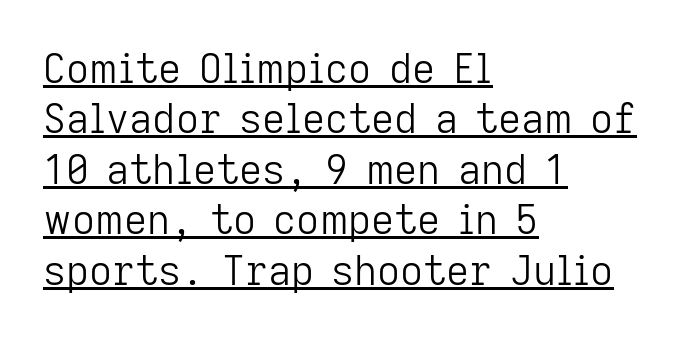
Decoration check: the copy is underlined. Weight class: somewhere from thin through regular. Nope, no serifs anywhere on these letters. Reading down the block, your eye returns to a fixed left position each line. Whoever set this chose a conventional vertical rhythm. These lines are rendered in a variable-pitch font.
